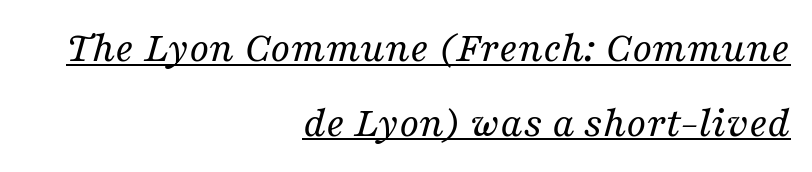
Q: Is the text bold? A: No.
Q: Is the text italic (slanted)? A: Yes, it leans right by about 16 degrees.
Q: Is the typeface a serif or a sans-serif typeface? A: Serif.
Q: Is the text underlined? A: Yes.
Q: How is the paragraph aligned? A: Right-aligned.
Q: Is the spacing between letters normal or unusually wide? A: Normal.
Q: Is the spacing between lines tight, normal or loose? A: Normal.
Q: Width (condensed, normal, or wide)? A: Normal.
Q: Stroke contrast? A: Medium.
Q: x-height? A: Medium.
Q: Monospaced? A: No.
